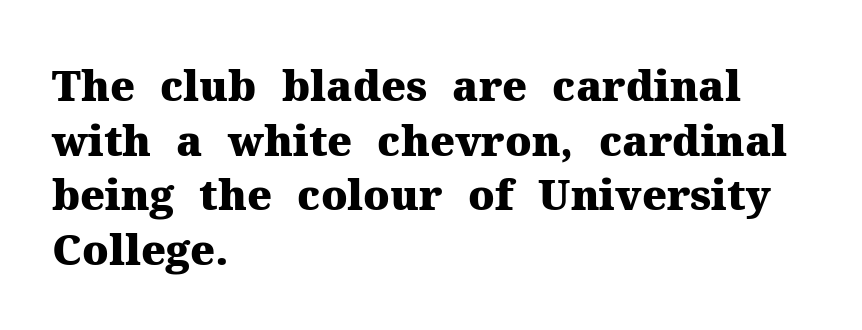
The rendering shows small feet on the letterforms — a serif design. Pretty heavy lettering here — definitely bold. Is there any slant? The stems are plumb. The text block is weighted toward the left margin, trailing off unevenly rightward. Students, observe: this is what conventionally led text looks like.
